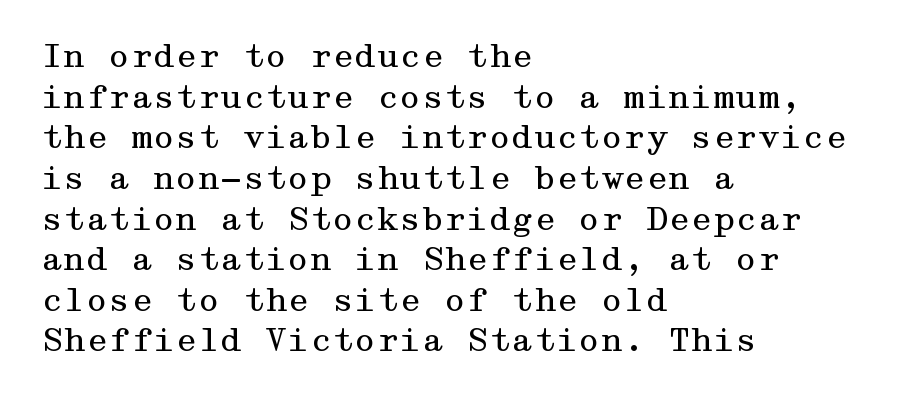
Quick note: underline off. I'd call this a serif setting — the letters wear small feet. The leading is moderate, giving the passage an even texture. Observe the ordinary spacing: letters are neighbours, not strangers. Horizontal alignment here is leftward, the default for most running prose. The lettering holds an erect, upright posture throughout.
